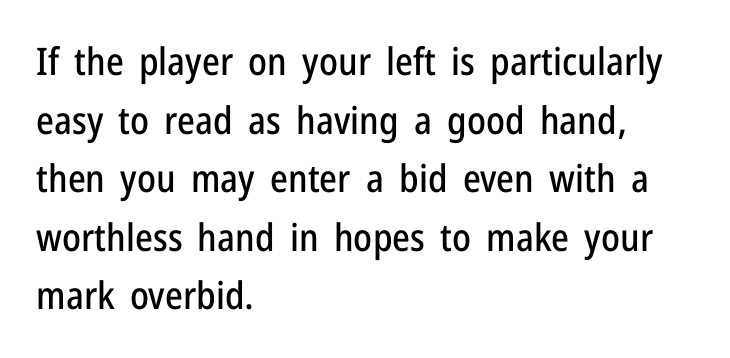
{"serif": "no", "italic": "no", "width": "condensed", "stroke_contrast": "low", "x_height": "medium", "monospaced": "no", "underline": "no", "align": "left", "line_spacing": "normal", "line_spacing_ratio": 1.54, "letter_spacing": "normal", "letter_spacing_em": 0.0, "glyph_px": 38}
